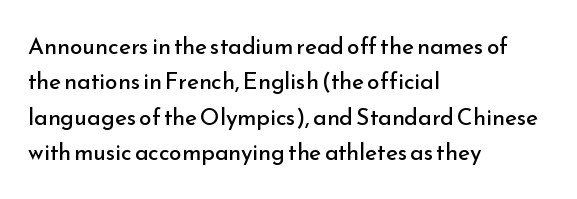
The face looks like a standard text weight, possibly lighter. Vertical strokes here are truly vertical. These lines keep a tight, regular rhythm from letter to letter. Leading matches the norm, producing a regular column. Left-aligned paragraph, ragged on the right. The space directly below the letters is spotless.
